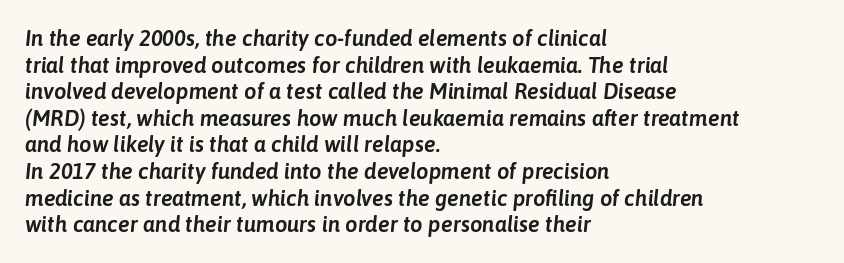
The image shows 22 px text type, italic (leaning right); set left-aligned, line spacing 1.21x, normal letter spacing, not underlined.
